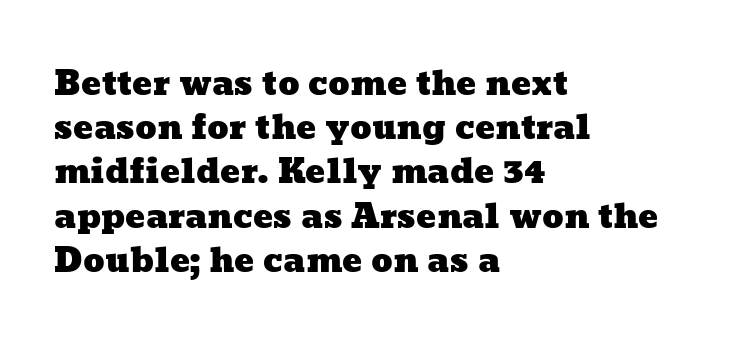
The image shows 33 px wide type; set left-aligned, normal line spacing (1.34x), normal letter spacing, not underlined; low stroke contrast and a medium x-height.
